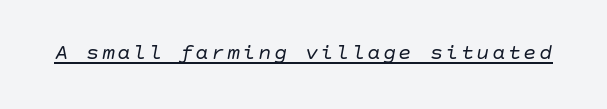
{"italic": "yes", "lean": "right", "slant_degrees": 10, "bold": "no", "underline": "yes", "glyph_px": 22}
